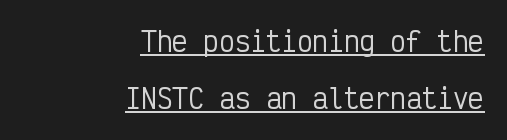
Where is the straight margin? On the right. Inter-character spacing is left at the font's built-in metrics. A typographer would call this underscored text. A roman cut, with each character standing at attention. The passage shown stacks its lines with a broad gap.
